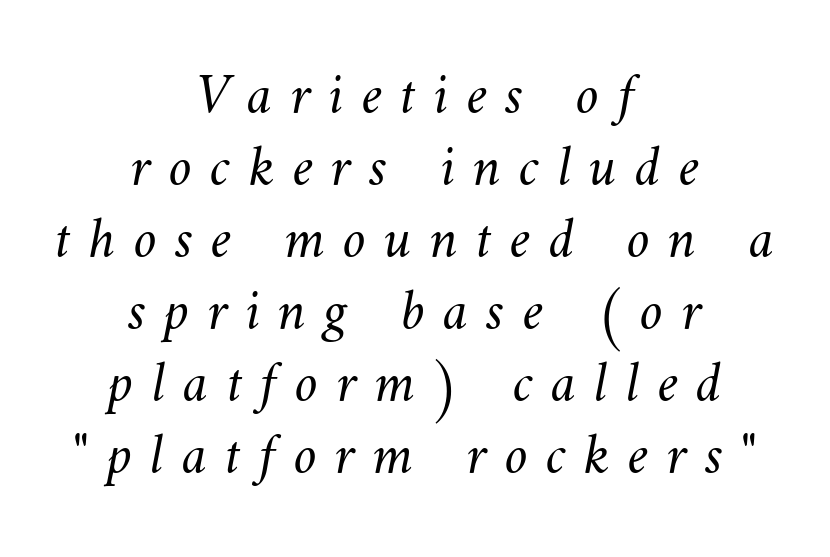
{"bold": "no", "weight": "light", "width": "normal", "stroke_contrast": "medium", "x_height": "small", "monospaced": "no", "underline": "no", "align": "center", "line_spacing_ratio": 1.24, "letter_spacing": "wide", "letter_spacing_em": 0.31, "glyph_px": 58}
